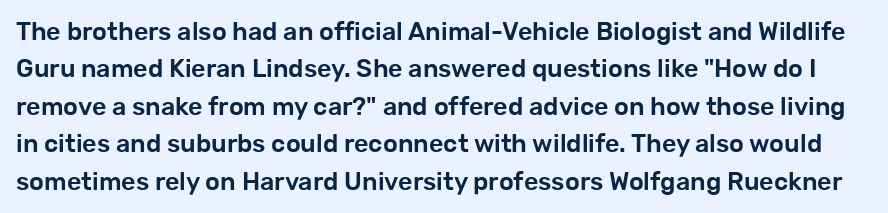
{"italic": "no", "underline": "no", "line_spacing": "normal", "line_spacing_ratio": 1.5, "letter_spacing": "normal", "letter_spacing_em": 0.0, "glyph_px": 25}
